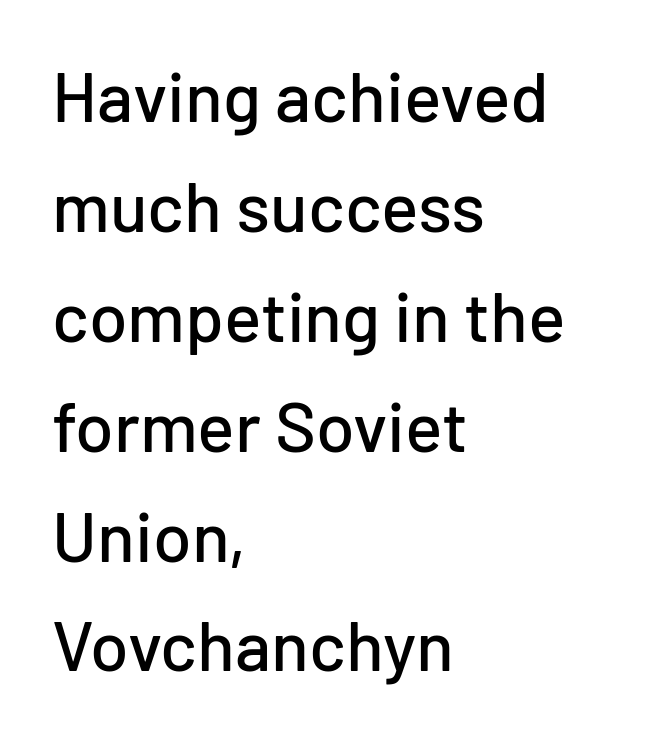
Q: Is the text italic (slanted)? A: No, it is upright.
Q: Is the typeface a serif or a sans-serif typeface? A: Sans-serif.
Q: Is the text underlined? A: No.
Q: How is the paragraph aligned? A: Left-aligned.
Q: Is the spacing between letters normal or unusually wide? A: Normal.
Q: Is the spacing between lines tight, normal or loose? A: Normal.
Q: Width (condensed, normal, or wide)? A: Normal.
Q: Stroke contrast? A: Low.
Q: x-height? A: Medium.
Q: Monospaced? A: No.
